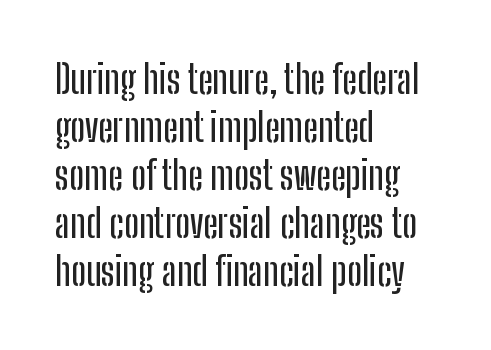
The image shows 39 px condensed sans-serif type, upright; set left-aligned, line spacing 1.23x, normal letter spacing, not underlined; low stroke contrast and a medium x-height.
